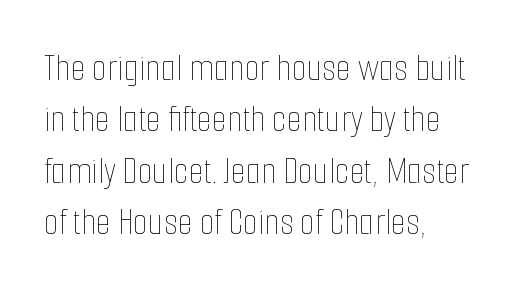
Q: Is the text bold? A: No.
Q: Is the text italic (slanted)? A: No, it is upright.
Q: Is the text underlined? A: No.
Q: How is the paragraph aligned? A: Left-aligned.
Q: Is the spacing between letters normal or unusually wide? A: Normal.
Q: Is the spacing between lines tight, normal or loose? A: Normal.
Q: Width (condensed, normal, or wide)? A: Condensed.
Q: Stroke contrast? A: Low.
Q: x-height? A: Medium.
Q: Monospaced? A: No.
